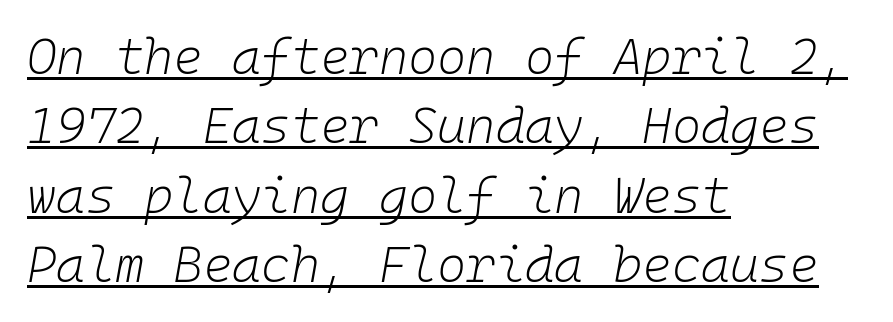
Q: Is the text bold? A: No.
Q: Is the text italic (slanted)? A: Yes, it leans right by about 10 degrees.
Q: Is the text underlined? A: Yes.
Q: How is the paragraph aligned? A: Left-aligned.
Q: Is the spacing between letters normal or unusually wide? A: Normal.
Q: Is the spacing between lines tight, normal or loose? A: Normal.
Q: Width (condensed, normal, or wide)? A: Normal.
Q: Stroke contrast? A: Low.
Q: x-height? A: Medium.
Q: Monospaced? A: Yes.
